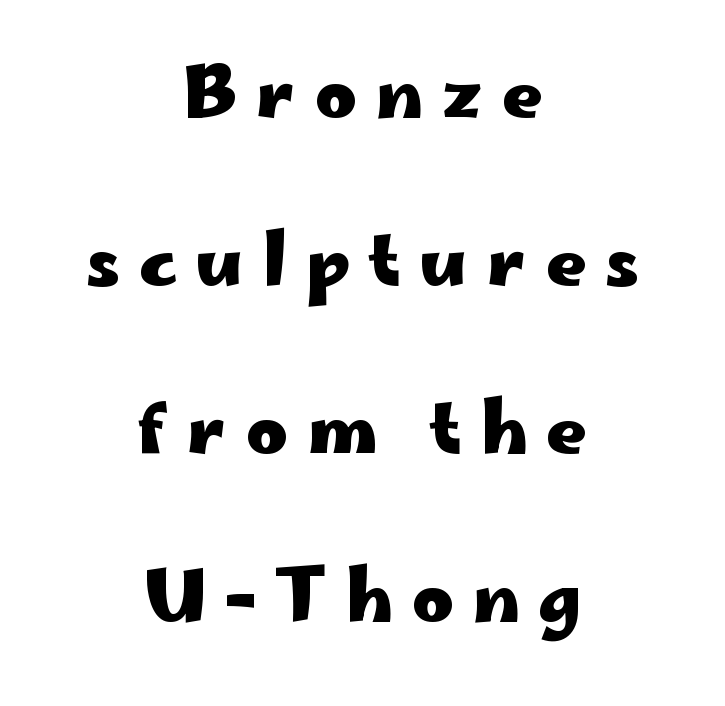
Q: Is the text bold? A: Yes.
Q: Is the text italic (slanted)? A: No, it is upright.
Q: Is the typeface a serif or a sans-serif typeface? A: Sans-serif.
Q: Is the text underlined? A: No.
Q: How is the paragraph aligned? A: Centered.
Q: Is the spacing between letters normal or unusually wide? A: Unusually wide.
Q: Is the spacing between lines tight, normal or loose? A: Loose.
Q: Width (condensed, normal, or wide)? A: Wide.
Q: Stroke contrast? A: Low.
Q: x-height? A: Small.
Q: Monospaced? A: No.
